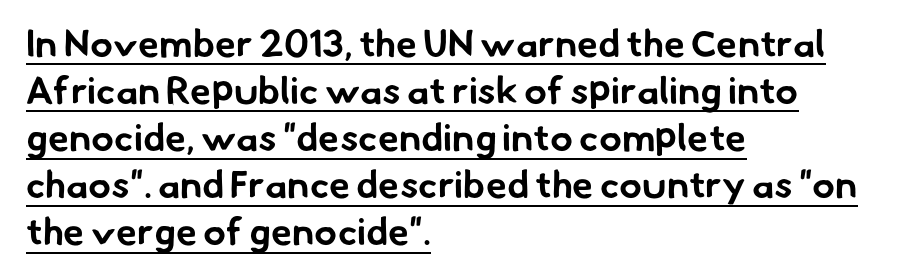
Q: Is the text bold? A: Yes.
Q: Is the typeface a serif or a sans-serif typeface? A: Sans-serif.
Q: Is the text underlined? A: Yes.
Q: How is the paragraph aligned? A: Left-aligned.
Q: Is the spacing between letters normal or unusually wide? A: Normal.
Q: Width (condensed, normal, or wide)? A: Normal.
Q: Stroke contrast? A: Low.
Q: x-height? A: Small.
Q: Monospaced? A: No.
